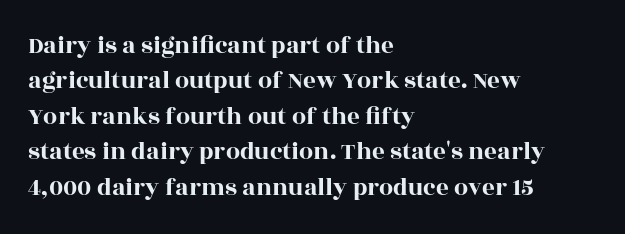
Q: Is the text italic (slanted)? A: No, it is upright.
Q: Is the text underlined? A: No.
Q: How is the paragraph aligned? A: Left-aligned.
Q: Is the spacing between letters normal or unusually wide? A: Normal.
Q: Is the spacing between lines tight, normal or loose? A: Normal.
